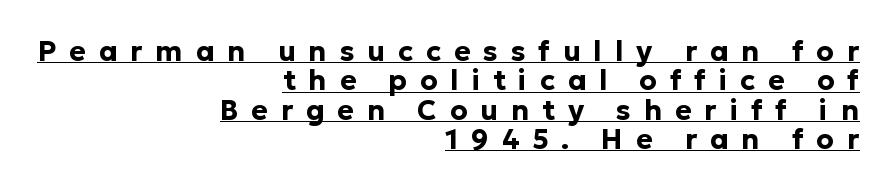
How would I describe the line gaps? Narrow and economical. The face used here is rendered with a markedly widened letterfit. The rendering uses the underline text-decoration. Think of a printed novel: that variable character pitch is what you see here.
